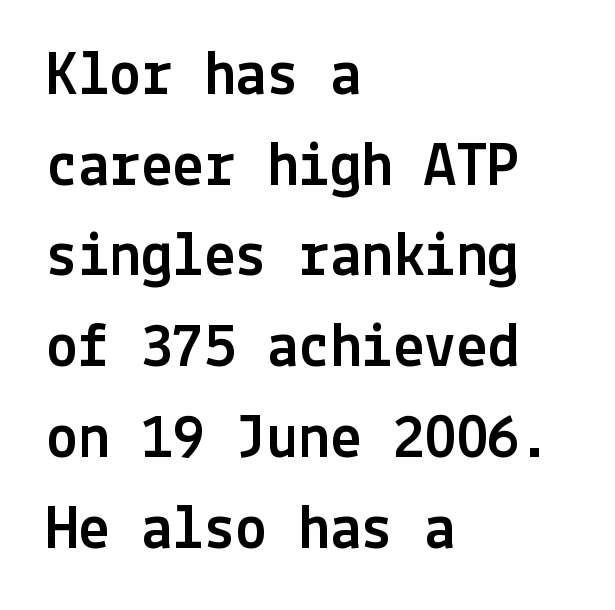
Decoration check: the copy has no underline. Quick note: not italic, upright. Spacing between characters is what you'd get straight out of the box. Observe the absence of serifs on each vertical stroke in this sample. A normal amount of white space separates one row of letters from the next.
